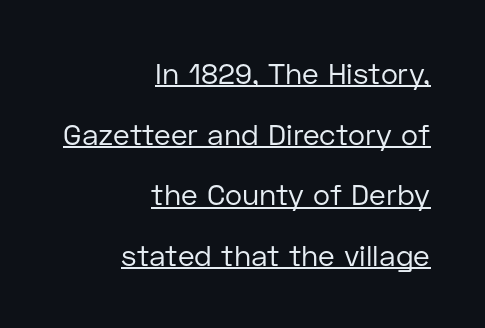
A light-to-regular cut is what we see here. Nothing unusual about the tracking: characters are spaced as the font intends. Unlike italic type, these characters show no tilt at all. Notice how the passage keeps a crisp vertical edge on the right only. Honestly, the rows look like they've been pulled way apart. The face used here is proportionally spaced, like ordinary book or web type.
